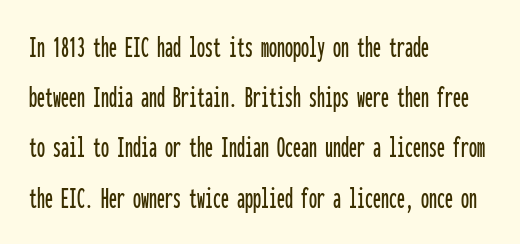
Do the characters align in a grid? Yes, the font is monospaced. Each row of text sits above clean, open space. This block has exactly the height ordinary leading produces. The rag falls on the right side of this text block. Designer's note — italics off, roman on.
